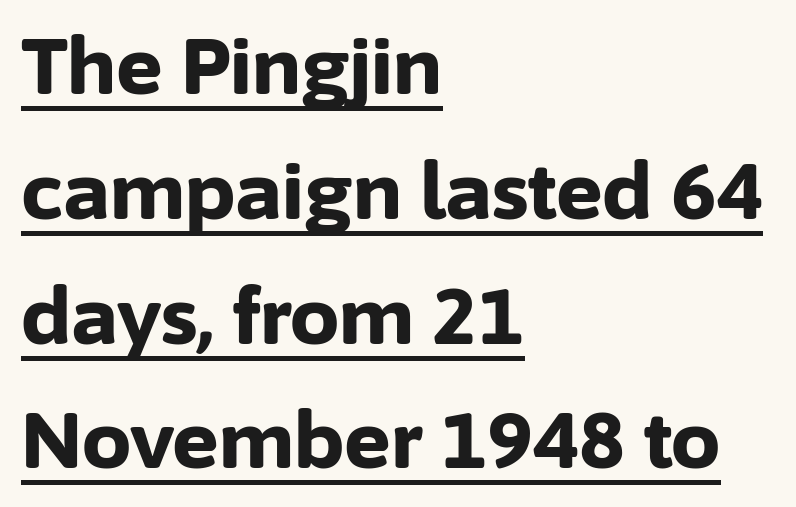
Q: Is the text bold? A: Yes.
Q: Is the text italic (slanted)? A: No, it is upright.
Q: Is the typeface a serif or a sans-serif typeface? A: Sans-serif.
Q: Is the text underlined? A: Yes.
Q: How is the paragraph aligned? A: Left-aligned.
Q: Is the spacing between letters normal or unusually wide? A: Normal.
Q: Is the spacing between lines tight, normal or loose? A: Normal.
Q: Width (condensed, normal, or wide)? A: Normal.
Q: Stroke contrast? A: Low.
Q: x-height? A: Medium.
Q: Monospaced? A: No.
